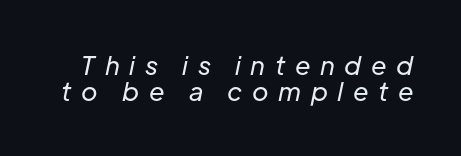
In terms of letterspacing, this is a distinctly airy, spread setting. The rendering applies a slant to the glyphs. The foot of each line stays bare and open. A typesetter would call this leading minimal, almost set solid.
